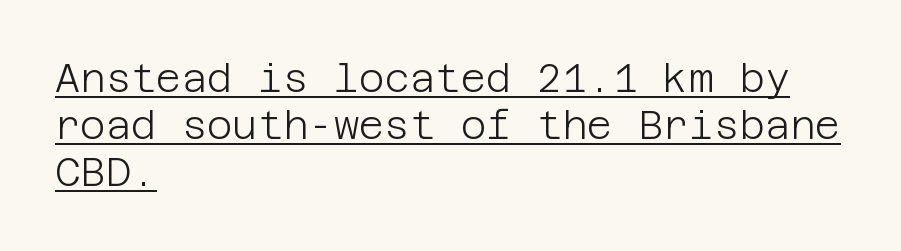
Q: Is the text bold? A: No.
Q: Is the text italic (slanted)? A: No, it is upright.
Q: Is the typeface a serif or a sans-serif typeface? A: Sans-serif.
Q: Is the text underlined? A: Yes.
Q: How is the paragraph aligned? A: Left-aligned.
Q: Is the spacing between letters normal or unusually wide? A: Normal.
Q: Width (condensed, normal, or wide)? A: Normal.
Q: Stroke contrast? A: Low.
Q: x-height? A: Large.
